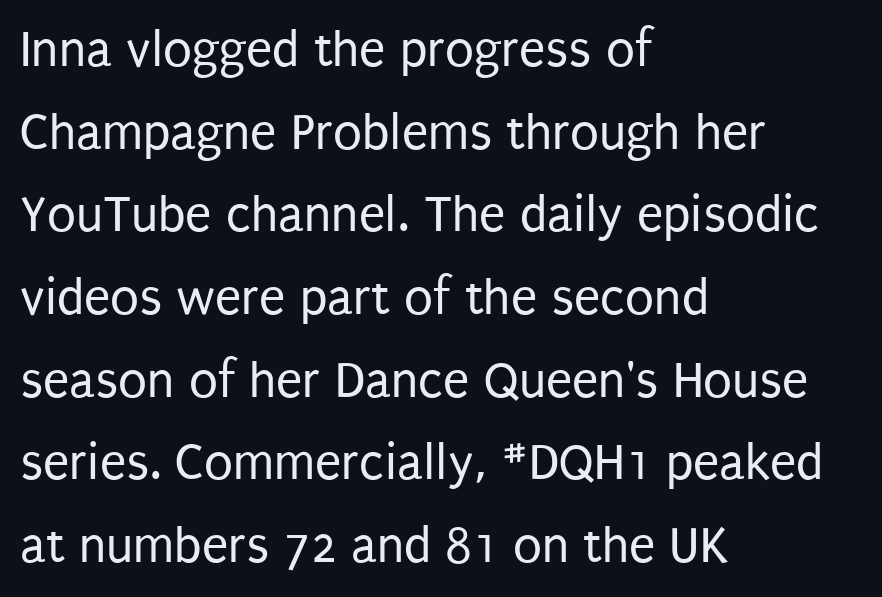
The font sits on the lighter half of the weight spectrum, regular included. The typography opts for an upright posture over an oblique one. Is this a fixed-width face? No — the glyphs have proportional, varying widths. The glyphs are unaccompanied by any horizontal stroke below them.
